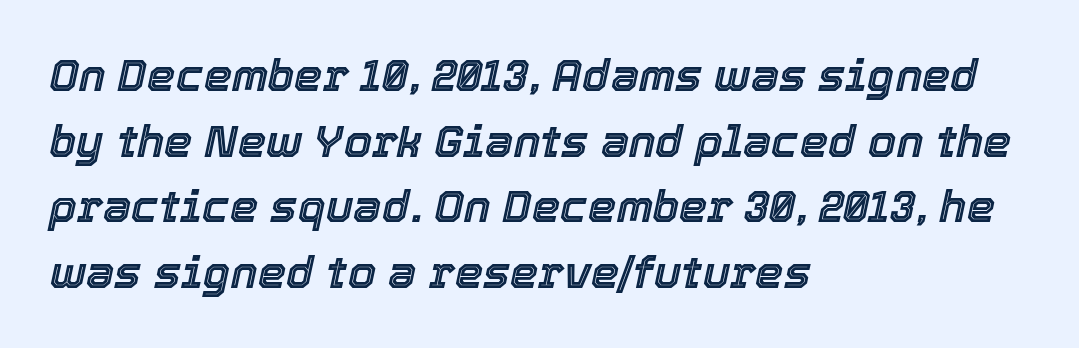
Q: Is the text italic (slanted)? A: Yes, it leans right by about 12 degrees.
Q: Is the text underlined? A: No.
Q: How is the paragraph aligned? A: Left-aligned.
Q: Is the spacing between letters normal or unusually wide? A: Normal.
Q: Is the spacing between lines tight, normal or loose? A: Normal.
Q: Width (condensed, normal, or wide)? A: Normal.
Q: x-height? A: Medium.
Q: Monospaced? A: No.
